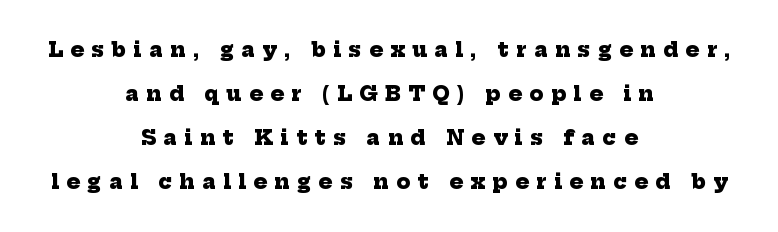
Q: Is the text bold? A: Yes.
Q: Is the text underlined? A: No.
Q: How is the paragraph aligned? A: Centered.
Q: Is the spacing between letters normal or unusually wide? A: Unusually wide.
Q: Is the spacing between lines tight, normal or loose? A: Loose.
